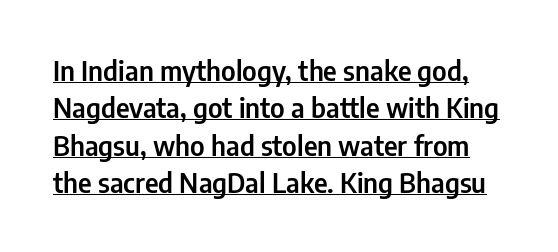
{"italic": "no", "underline": "yes", "line_spacing": "normal", "line_spacing_ratio": 1.38, "letter_spacing": "normal", "letter_spacing_em": 0.0, "glyph_px": 27}
